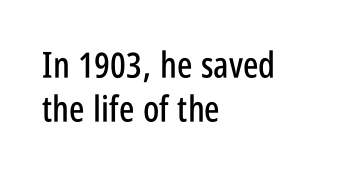
Q: Is the text italic (slanted)? A: No, it is upright.
Q: Is the typeface a serif or a sans-serif typeface? A: Sans-serif.
Q: Is the text underlined? A: No.
Q: How is the paragraph aligned? A: Left-aligned.
Q: Is the spacing between letters normal or unusually wide? A: Normal.
Q: Width (condensed, normal, or wide)? A: Condensed.
Q: Stroke contrast? A: Low.
Q: x-height? A: Large.
Q: Monospaced? A: No.
